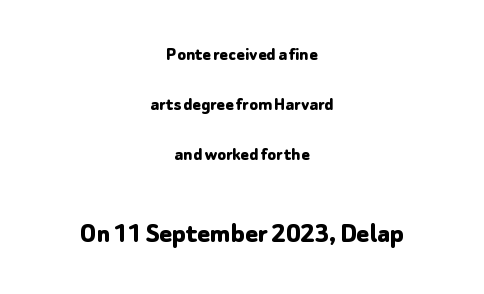
{"serif": "no", "italic": "no", "bold": "yes", "weight": "bold", "width": "normal", "stroke_contrast": "low", "x_height": "medium", "monospaced": "no", "underline": "no", "align": "center", "line_spacing": "loose", "line_spacing_ratio": 2.49, "letter_spacing": "normal", "letter_spacing_em": 0.0, "larger_block": "second", "size_ratio": 1.5, "glyph_px": 30}
